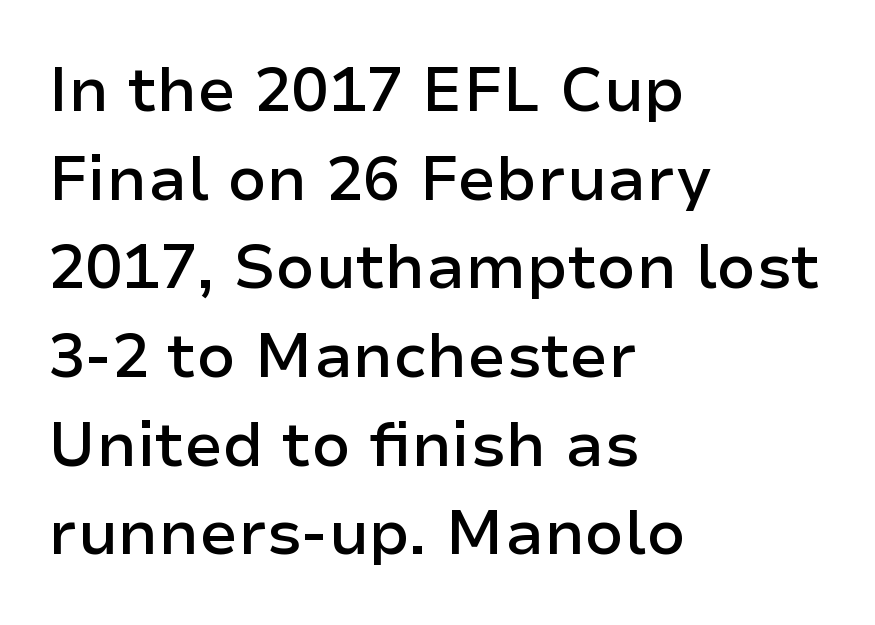
Q: Is the text bold? A: Semi-bold.
Q: Is the text italic (slanted)? A: No, it is upright.
Q: Is the typeface a serif or a sans-serif typeface? A: Sans-serif.
Q: Is the text underlined? A: No.
Q: How is the paragraph aligned? A: Left-aligned.
Q: Is the spacing between letters normal or unusually wide? A: Normal.
Q: Is the spacing between lines tight, normal or loose? A: Normal.
Q: Width (condensed, normal, or wide)? A: Normal.
Q: Stroke contrast? A: Low.
Q: x-height? A: Medium.
Q: Monospaced? A: No.
